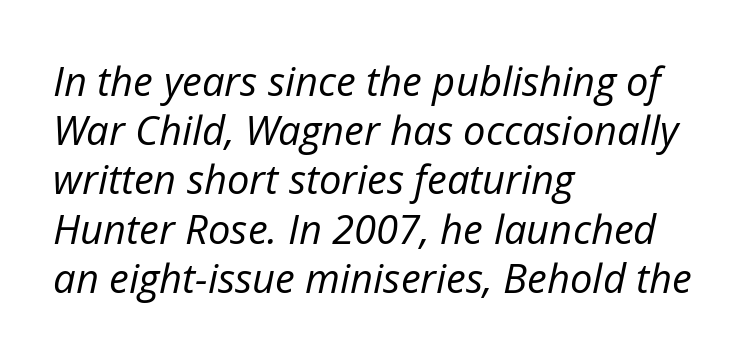
{"italic": "yes", "lean": "right", "slant_degrees": 12, "bold": "no", "weight": "regular", "width": "normal", "stroke_contrast": "low", "x_height": "medium", "monospaced": "no", "underline": "no", "align": "left", "line_spacing_ratio": 1.23, "letter_spacing": "normal", "letter_spacing_em": 0.0, "glyph_px": 40}
